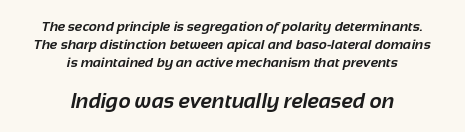
The image shows 21 px bold type; set centered, normal line spacing (1.27x), normal letter spacing, not underlined; the second (bottom) block is 1.5x larger.
